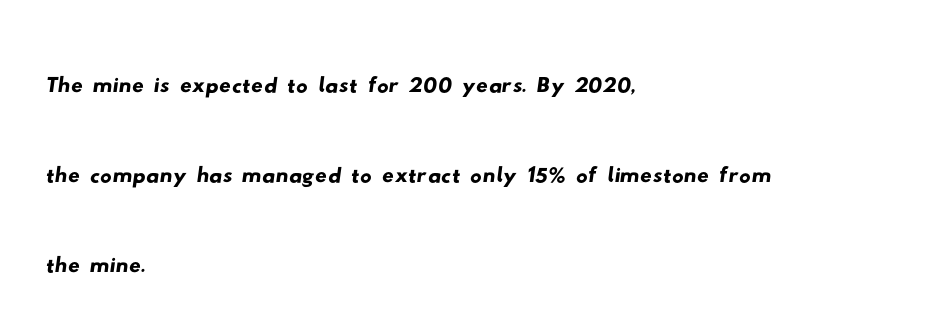
Q: Is the typeface a serif or a sans-serif typeface? A: Sans-serif.
Q: Is the text underlined? A: No.
Q: How is the paragraph aligned? A: Left-aligned.
Q: Is the spacing between letters normal or unusually wide? A: Normal.
Q: Is the spacing between lines tight, normal or loose? A: Normal.
Q: Width (condensed, normal, or wide)? A: Wide.
Q: Stroke contrast? A: Low.
Q: x-height? A: Small.
Q: Monospaced? A: No.
